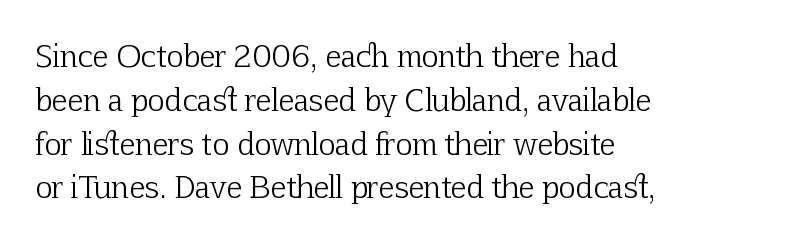
{"serif": "yes", "italic": "no", "bold": "no", "weight": "light", "width": "normal", "stroke_contrast": "low", "x_height": "medium", "monospaced": "no", "underline": "no", "align": "left", "line_spacing": "normal", "line_spacing_ratio": 1.51, "letter_spacing": "normal", "letter_spacing_em": 0.0, "glyph_px": 29}
